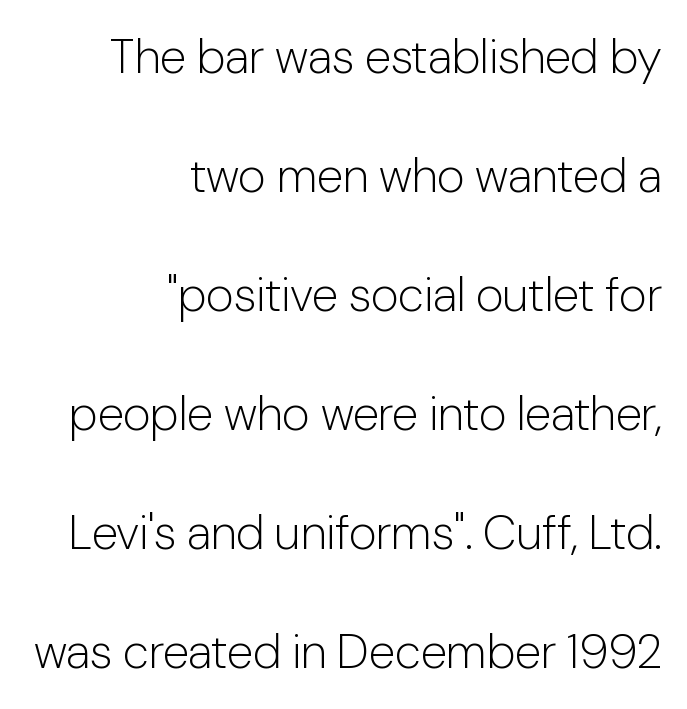
The image shows 48 px light sans-serif type, upright; set right-aligned, loose line spacing (2.48x), normal letter spacing, not underlined; low stroke contrast and a medium x-height.
